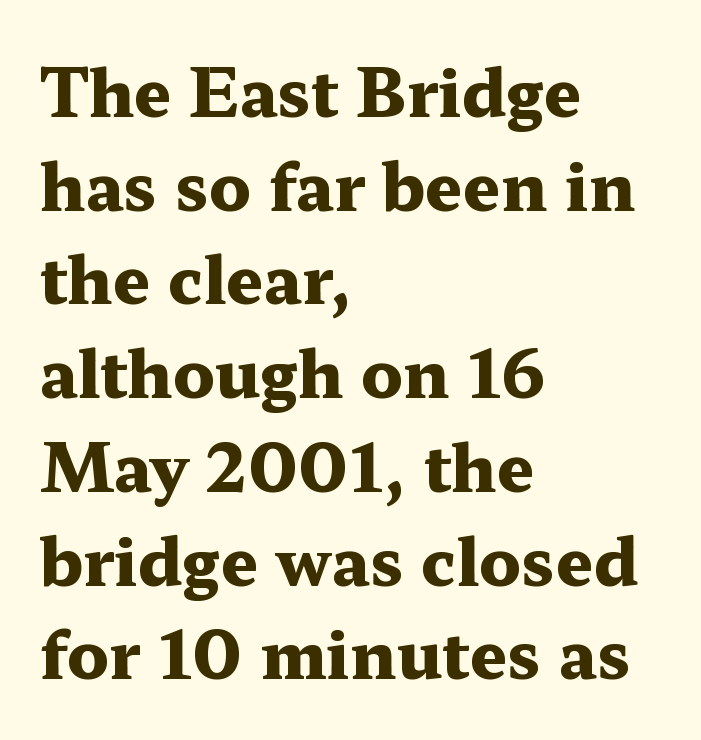
Q: Is the text bold? A: Yes.
Q: Is the text italic (slanted)? A: No, it is upright.
Q: Is the typeface a serif or a sans-serif typeface? A: Serif.
Q: Is the text underlined? A: No.
Q: How is the paragraph aligned? A: Left-aligned.
Q: Is the spacing between letters normal or unusually wide? A: Normal.
Q: Is the spacing between lines tight, normal or loose? A: Normal.
Q: Width (condensed, normal, or wide)? A: Wide.
Q: Stroke contrast? A: Medium.
Q: x-height? A: Medium.
Q: Monospaced? A: No.
